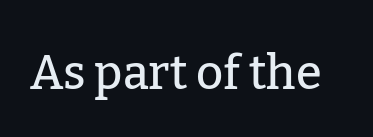
These lines are rendered in a variable-pitch font. The typography opts for an upright posture over an oblique one. Nothing unusual about the tracking: characters are spaced as the font intends. The strip under each line holds only bare page. Old-style or modern, the face here clearly has serifs.
